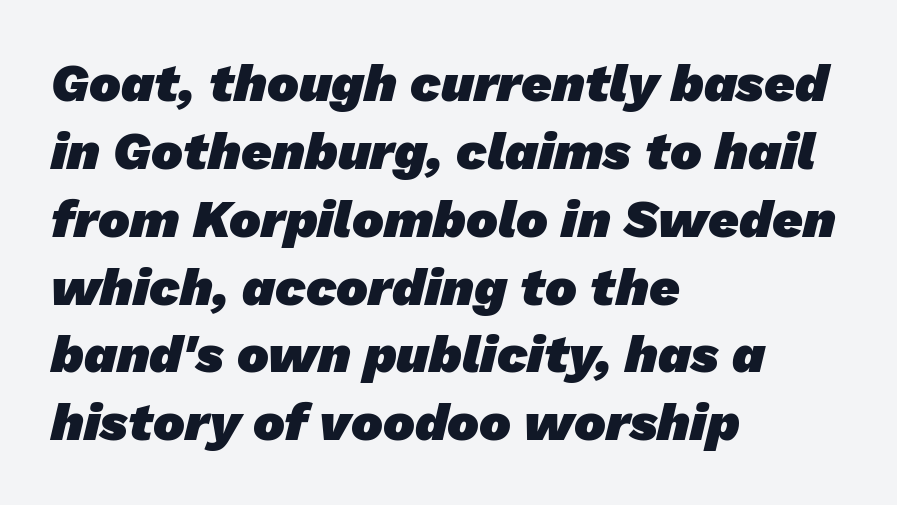
{"serif": "no", "bold": "yes", "weight": "heavy", "width": "normal", "stroke_contrast": "low", "x_height": "medium", "monospaced": "no", "underline": "no", "align": "left", "line_spacing": "normal", "line_spacing_ratio": 1.28, "letter_spacing": "normal", "letter_spacing_em": 0.0, "glyph_px": 53}
